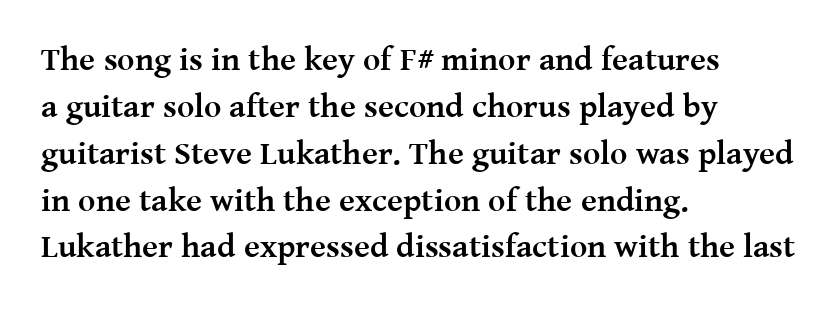
The image shows 33 px semibold serif type, upright; set left-aligned, normal line spacing (1.42x), normal letter spacing, not underlined; medium stroke contrast and a medium x-height.
